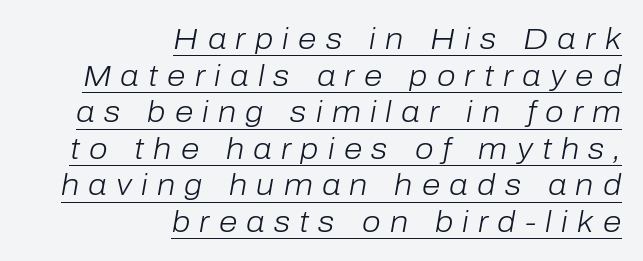
Q: Is the text bold? A: No.
Q: Is the text italic (slanted)? A: Yes, it leans right by about 10 degrees.
Q: Is the text underlined? A: Yes.
Q: How is the paragraph aligned? A: Right-aligned.
Q: Is the spacing between letters normal or unusually wide? A: Unusually wide.
Q: Width (condensed, normal, or wide)? A: Normal.
Q: Stroke contrast? A: Low.
Q: x-height? A: Medium.
Q: Monospaced? A: No.
